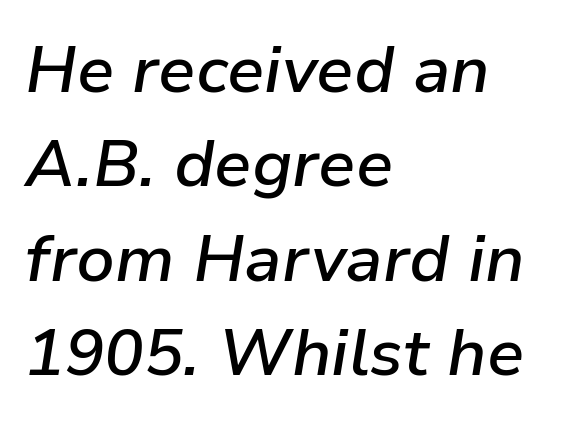
Notice how the passage keeps a crisp vertical edge on the left only. This is moderately heavy type, rendered in semibold. Horizontal bands of white between lines are of average thickness. No extra tracking has been applied to these lines. Slanted lettering throughout.
